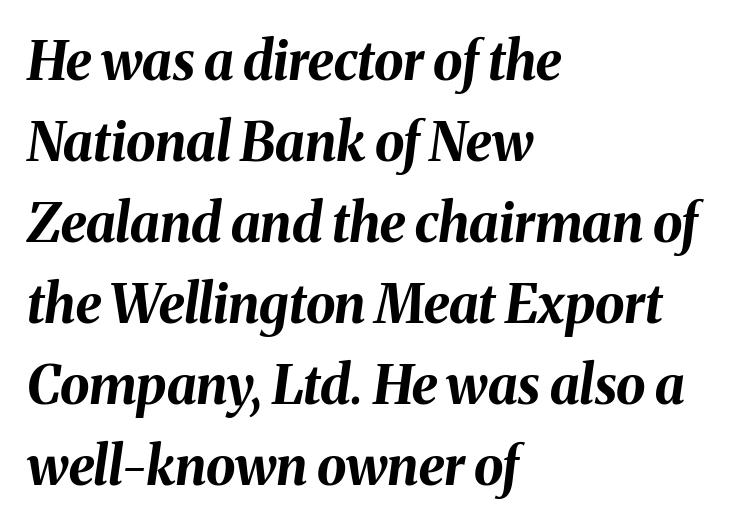
The image shows 53 px bold type, italic (leaning right); set left-aligned, normal line spacing (1.53x), normal letter spacing, not underlined; medium stroke contrast and a medium x-height.
